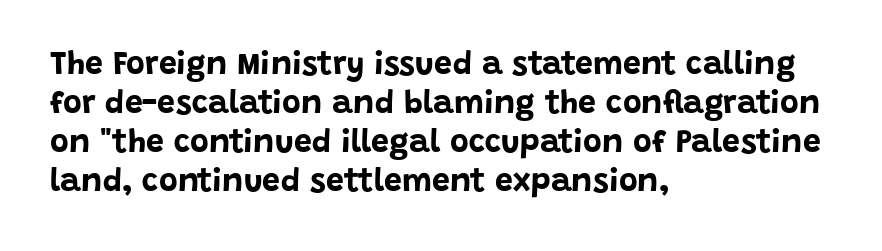
Q: Is the text bold? A: Yes.
Q: Is the text italic (slanted)? A: No, it is upright.
Q: Is the typeface a serif or a sans-serif typeface? A: Sans-serif.
Q: Is the text underlined? A: No.
Q: How is the paragraph aligned? A: Left-aligned.
Q: Is the spacing between letters normal or unusually wide? A: Normal.
Q: Width (condensed, normal, or wide)? A: Normal.
Q: Stroke contrast? A: Low.
Q: x-height? A: Large.
Q: Monospaced? A: No.
